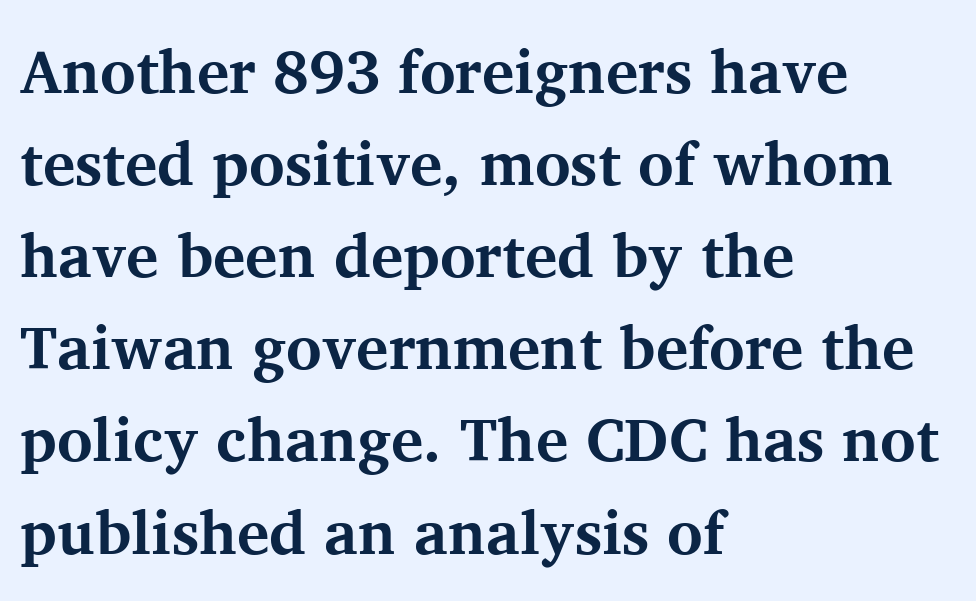
{"serif": "yes", "italic": "no", "bold": "yes", "weight": "bold", "width": "normal", "stroke_contrast": "medium", "x_height": "medium", "monospaced": "no", "underline": "no", "align": "left", "line_spacing": "normal", "line_spacing_ratio": 1.51, "letter_spacing": "normal", "letter_spacing_em": 0.0, "glyph_px": 61}
